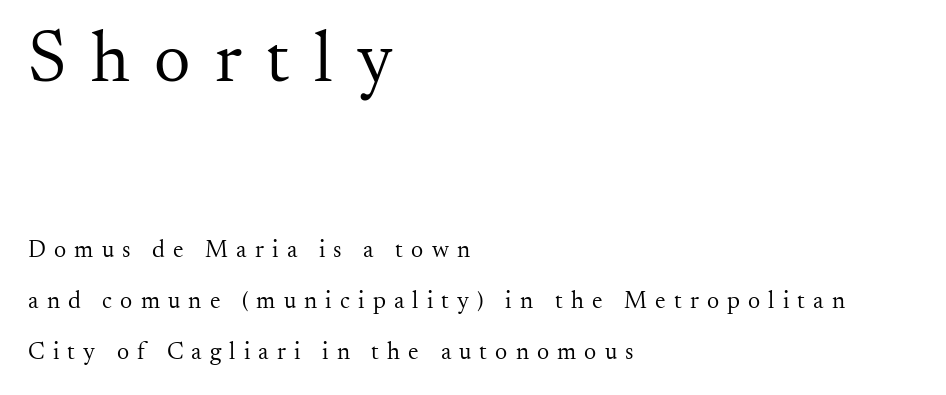
The image shows 72 px regular-weight serif type, upright; set left-aligned, loose line spacing (2.13x), unusually wide letter spacing (+0.34 em), not underlined; the first (top) block is 3.0x larger; medium stroke contrast and a small x-height.
